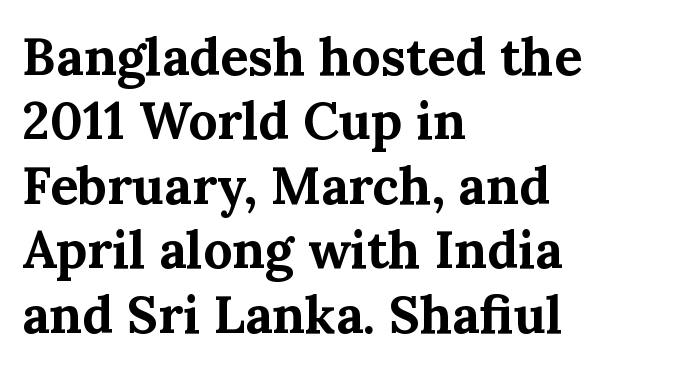
Stroke terminals: seriffed. A dark, heavy texture on the line: the type is bold. Every row of glyphs begins at an identical x-position on the left. In terms of letterspacing, this is plain default setting.
